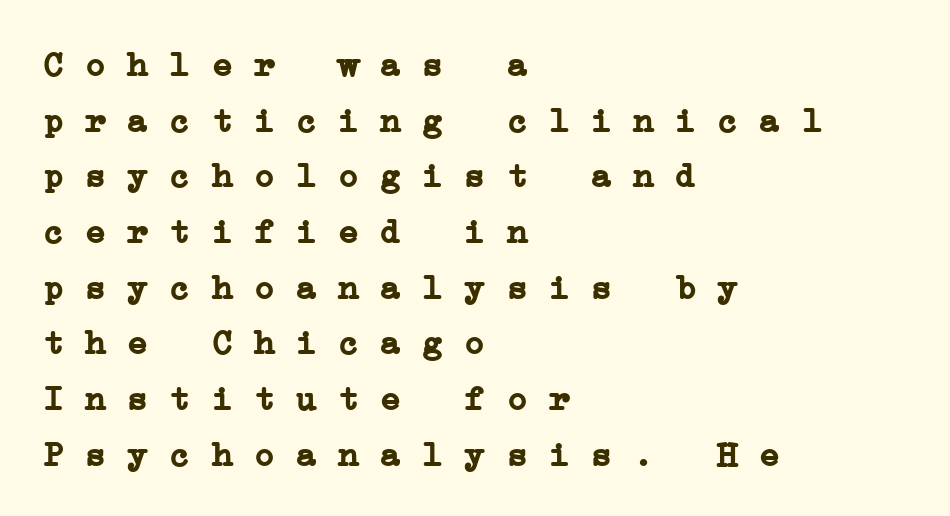
Q: Is the text bold? A: Yes.
Q: Is the typeface a serif or a sans-serif typeface? A: Serif.
Q: Is the text underlined? A: No.
Q: How is the paragraph aligned? A: Left-aligned.
Q: Is the spacing between letters normal or unusually wide? A: Normal.
Q: Is the spacing between lines tight, normal or loose? A: Normal.
Q: Width (condensed, normal, or wide)? A: Wide.
Q: Stroke contrast? A: Low.
Q: x-height? A: Medium.
Q: Monospaced? A: Yes.
